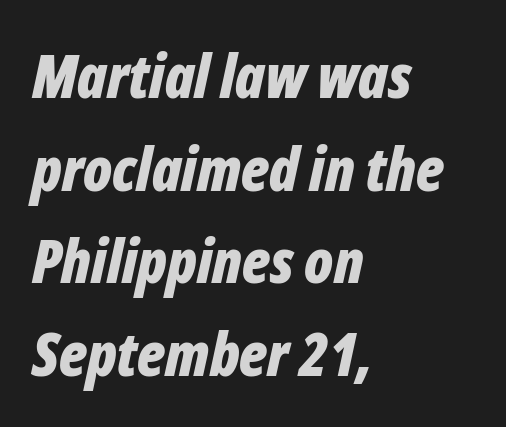
Between one letter and the next there's only the usual sliver of space. The glyphs have the mass of a bold cut. Words float on clear page, feet unadorned. The rendering anchors every line to the left-hand side. Varying glyph widths throughout — classic text-font behaviour.
